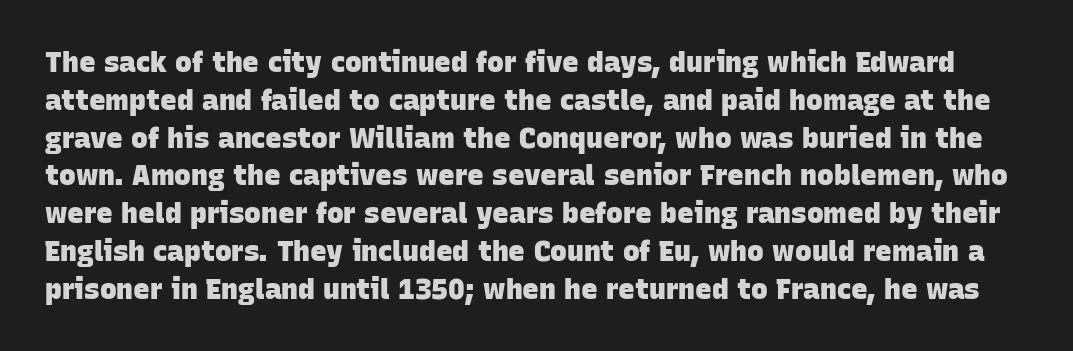
{"serif": "no", "bold": "yes", "weight": "heavy", "width": "normal", "stroke_contrast": "low", "x_height": "large", "monospaced": "no", "underline": "no", "line_spacing": "normal", "line_spacing_ratio": 1.35, "letter_spacing": "normal", "letter_spacing_em": 0.0, "glyph_px": 28}
